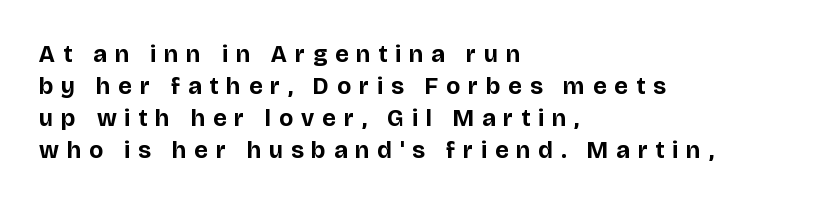
The image shows 24 px bold type, upright; set left-aligned, normal line spacing (1.33x), unusually wide letter spacing (+0.33 em), not underlined.
